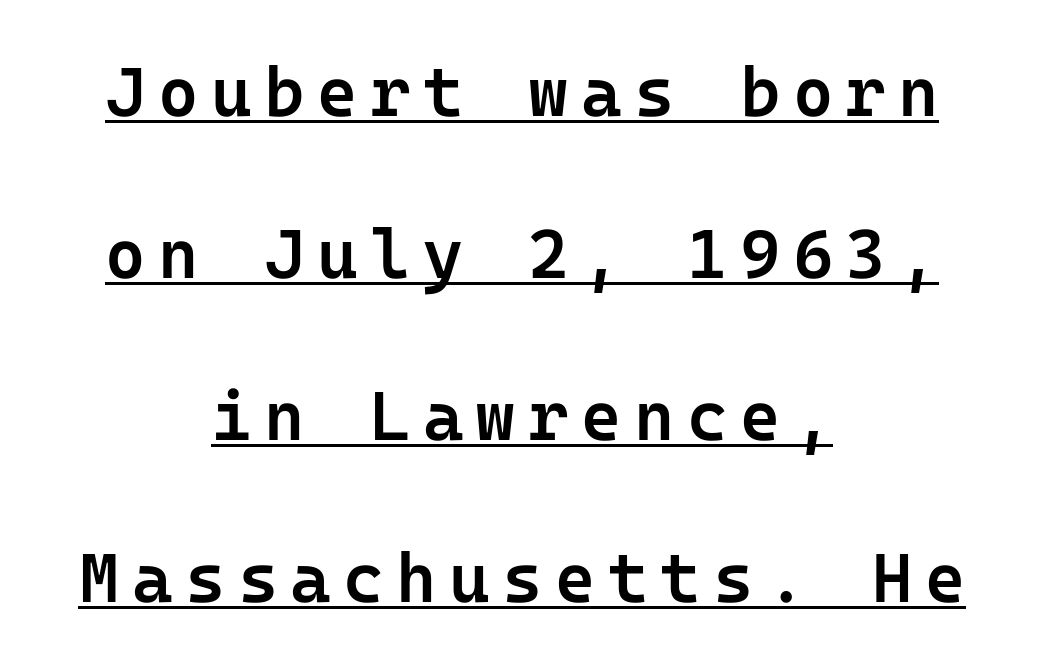
{"serif": "no", "italic": "no", "bold": "semi", "weight": "semibold", "width": "normal", "stroke_contrast": "low", "x_height": "medium", "underline": "yes", "align": "center", "line_spacing": "loose", "line_spacing_ratio": 2.35, "glyph_px": 69}
